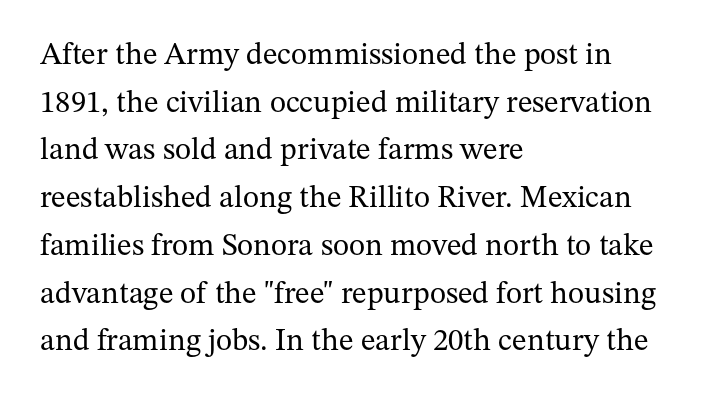
{"serif": "yes", "italic": "no", "bold": "no", "weight": "regular", "width": "normal", "stroke_contrast": "medium", "x_height": "medium", "monospaced": "no", "underline": "no", "align": "left", "line_spacing": "normal", "line_spacing_ratio": 1.54, "letter_spacing": "normal", "letter_spacing_em": 0.0, "glyph_px": 31}
